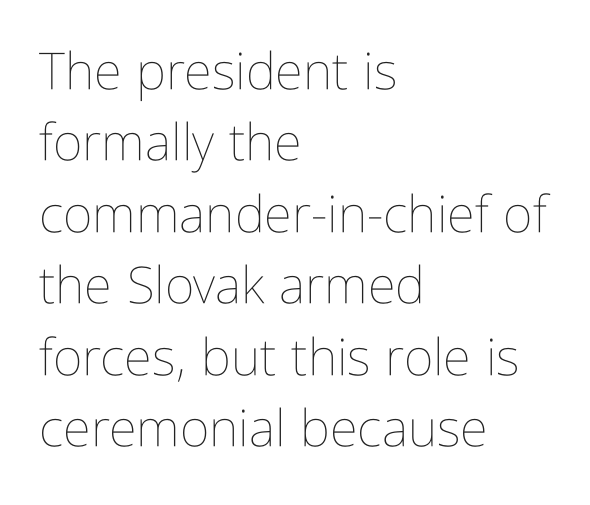
A typesetter would call this proportional, since set widths differ per character. The font sits on the lighter half of the weight spectrum, regular included. In CSS terms this would be text-align: left. You can tell it's not italic because the verticals are truly vertical. This rendering features lettering with no underline.
